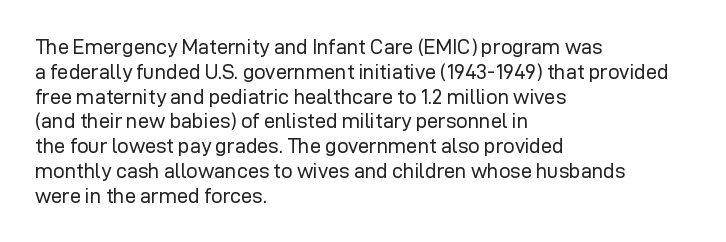
Q: Is the text bold? A: No.
Q: Is the text italic (slanted)? A: No, it is upright.
Q: Is the text underlined? A: No.
Q: How is the paragraph aligned? A: Left-aligned.
Q: Is the spacing between letters normal or unusually wide? A: Normal.
